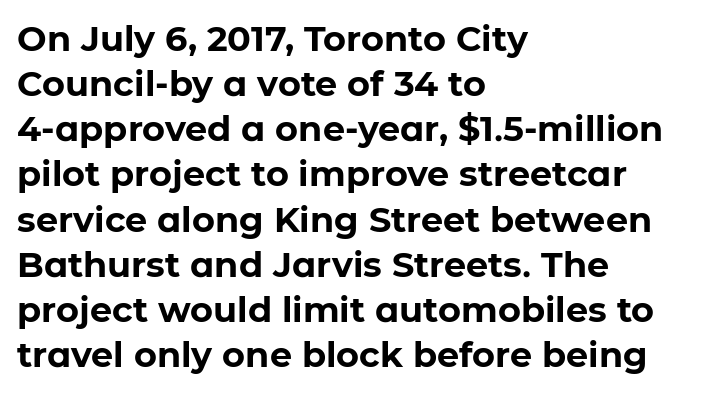
Q: Is the text bold? A: Yes.
Q: Is the text italic (slanted)? A: No, it is upright.
Q: Is the typeface a serif or a sans-serif typeface? A: Sans-serif.
Q: Is the text underlined? A: No.
Q: How is the paragraph aligned? A: Left-aligned.
Q: Is the spacing between letters normal or unusually wide? A: Normal.
Q: Is the spacing between lines tight, normal or loose? A: Normal.
Q: Width (condensed, normal, or wide)? A: Normal.
Q: Stroke contrast? A: Low.
Q: x-height? A: Medium.
Q: Monospaced? A: No.
